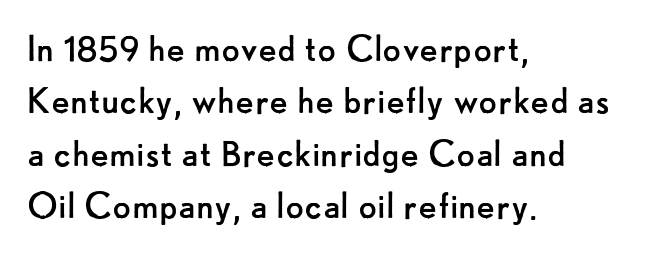
Q: Is the text bold? A: No.
Q: Is the text italic (slanted)? A: No, it is upright.
Q: Is the typeface a serif or a sans-serif typeface? A: Sans-serif.
Q: Is the text underlined? A: No.
Q: How is the paragraph aligned? A: Left-aligned.
Q: Is the spacing between letters normal or unusually wide? A: Normal.
Q: Width (condensed, normal, or wide)? A: Normal.
Q: Stroke contrast? A: Low.
Q: x-height? A: Small.
Q: Monospaced? A: No.
